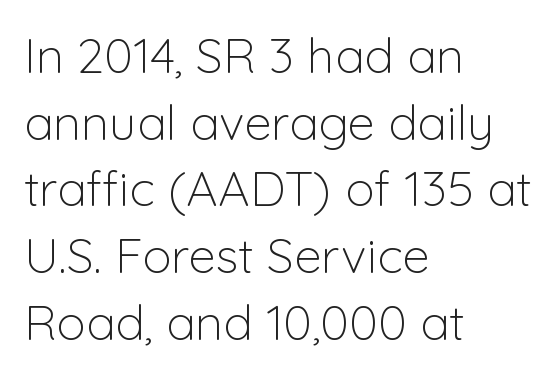
Q: Is the text bold? A: No.
Q: Is the text italic (slanted)? A: No, it is upright.
Q: Is the typeface a serif or a sans-serif typeface? A: Sans-serif.
Q: Is the text underlined? A: No.
Q: How is the paragraph aligned? A: Left-aligned.
Q: Is the spacing between letters normal or unusually wide? A: Normal.
Q: Is the spacing between lines tight, normal or loose? A: Normal.
Q: Width (condensed, normal, or wide)? A: Normal.
Q: Stroke contrast? A: Low.
Q: x-height? A: Medium.
Q: Monospaced? A: No.
